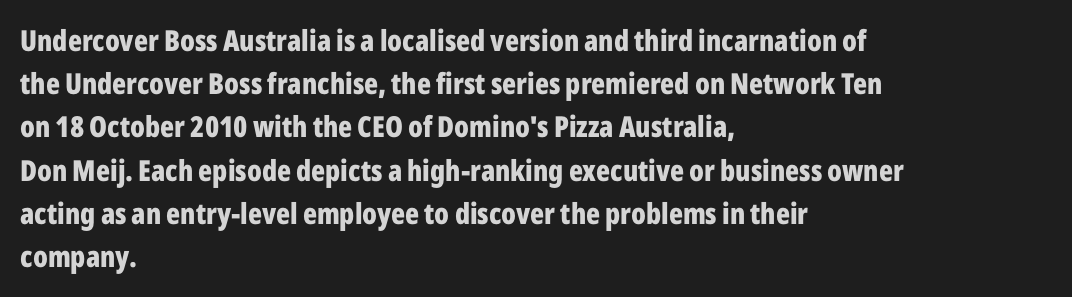
If you drew a ruler down the left edge, every line would touch it. Proportional: the letters do not fall into vertical columns. A full-strength bold gives these letters their thick strokes. You can tell from the bare stems that sans-serif type was used. The horizontal fit of the characters is conventional and even.
